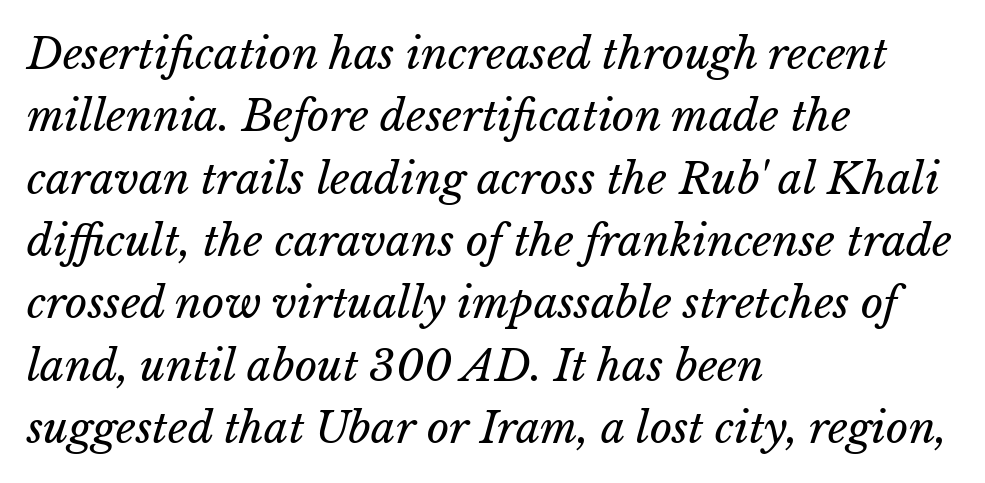
Q: Is the text bold? A: No.
Q: Is the text italic (slanted)? A: Yes, it leans right by about 15 degrees.
Q: Is the text underlined? A: No.
Q: How is the paragraph aligned? A: Left-aligned.
Q: Is the spacing between letters normal or unusually wide? A: Normal.
Q: Is the spacing between lines tight, normal or loose? A: Normal.
Q: Width (condensed, normal, or wide)? A: Normal.
Q: Stroke contrast? A: Low.
Q: x-height? A: Medium.
Q: Monospaced? A: No.
